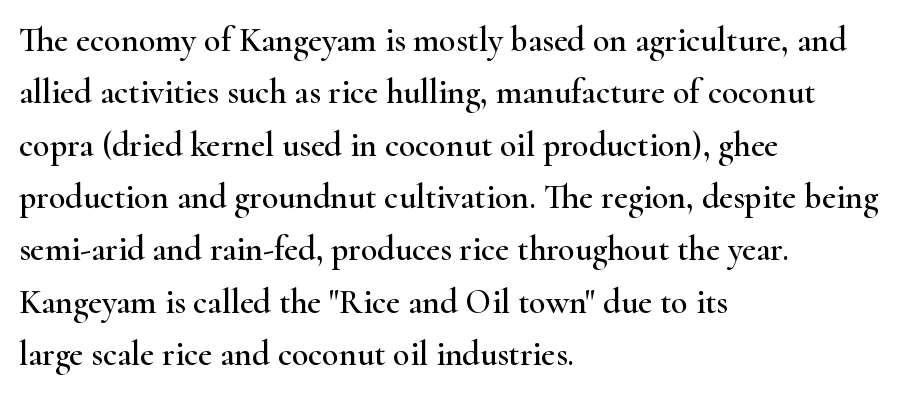
The image shows 34 px wide serif type, upright; set left-aligned, normal line spacing (1.54x), normal letter spacing, not underlined; high stroke contrast and a small x-height.
